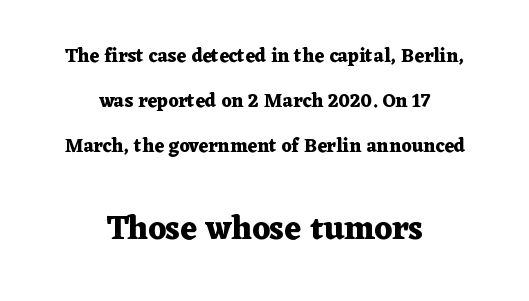
The image shows 33 px heavy, wide serif type, upright; set centered, loose line spacing (2.37x), normal letter spacing, not underlined; the second (bottom) block is 1.74x larger; medium stroke contrast and a medium x-height.
